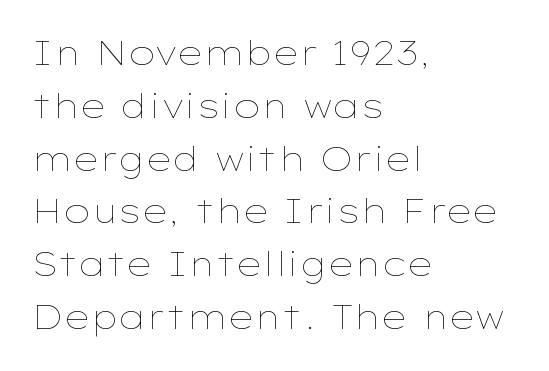
The image shows 33 px thin, wide type, upright; set left-aligned, normal line spacing (1.6x), normal letter spacing, not underlined; low stroke contrast and a medium x-height.
